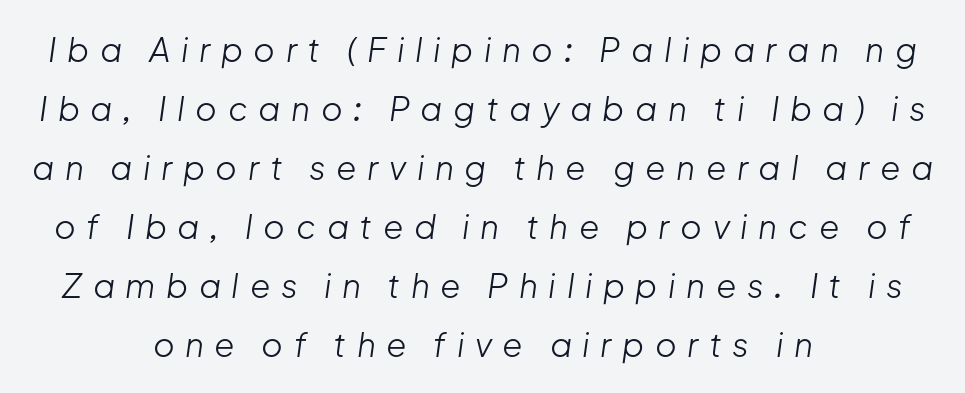
{"italic": "yes", "lean": "right", "slant_degrees": 8, "bold": "no", "weight": "light", "width": "normal", "stroke_contrast": "low", "x_height": "medium", "monospaced": "no", "underline": "no", "align": "center", "line_spacing_ratio": 1.79, "letter_spacing": "wide", "letter_spacing_em": 0.32, "glyph_px": 33}
